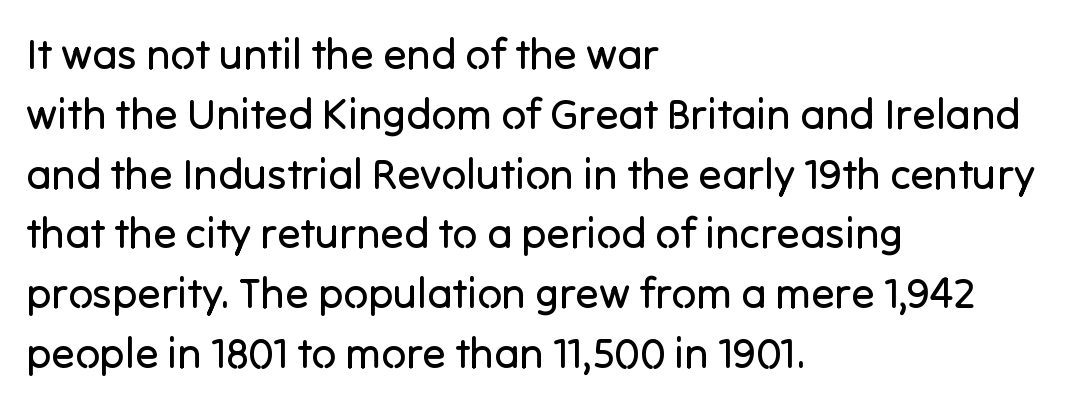
Q: Is the text bold? A: No.
Q: Is the text italic (slanted)? A: No, it is upright.
Q: Is the typeface a serif or a sans-serif typeface? A: Sans-serif.
Q: Is the text underlined? A: No.
Q: How is the paragraph aligned? A: Left-aligned.
Q: Is the spacing between letters normal or unusually wide? A: Normal.
Q: Is the spacing between lines tight, normal or loose? A: Normal.
Q: Width (condensed, normal, or wide)? A: Normal.
Q: Stroke contrast? A: Low.
Q: x-height? A: Medium.
Q: Monospaced? A: No.
